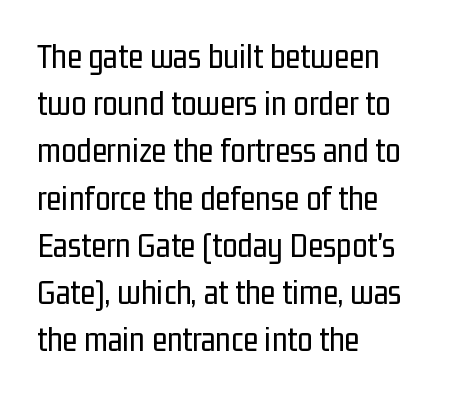
Q: Is the text bold? A: No.
Q: Is the text italic (slanted)? A: No, it is upright.
Q: Is the typeface a serif or a sans-serif typeface? A: Sans-serif.
Q: Is the text underlined? A: No.
Q: How is the paragraph aligned? A: Left-aligned.
Q: Is the spacing between letters normal or unusually wide? A: Normal.
Q: Is the spacing between lines tight, normal or loose? A: Normal.
Q: Width (condensed, normal, or wide)? A: Condensed.
Q: Stroke contrast? A: Low.
Q: x-height? A: Medium.
Q: Monospaced? A: No.
